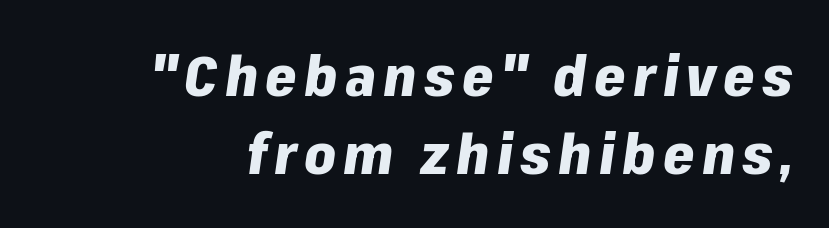
{"italic": "yes", "lean": "right", "slant_degrees": 8, "bold": "yes", "weight": "heavy", "width": "normal", "stroke_contrast": "low", "x_height": "medium", "monospaced": "no", "underline": "no", "align": "right", "line_spacing": "normal", "line_spacing_ratio": 1.4, "glyph_px": 56}
